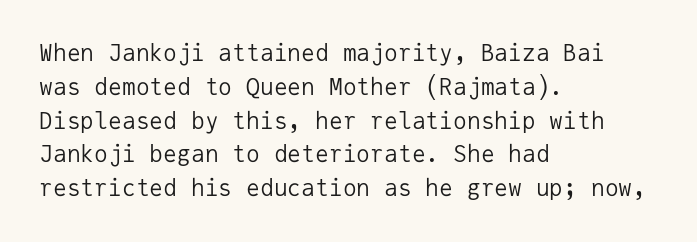
Just letters on the line, the space beneath them empty. Evenly set lines give the paragraph a standard silhouette. Heft: none added — not bold. Notice how the passage keeps a crisp vertical edge on the left only. No extra tracking has been applied to these lines. A roman cut, with each character standing at attention.
